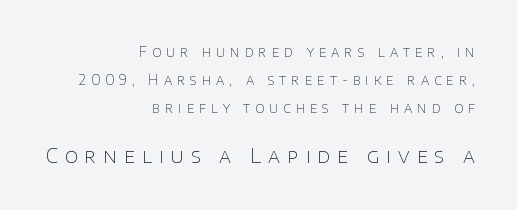
The image shows 20 px text type, upright; set right-aligned, loose line spacing (2.0x), unusually wide letter spacing (+0.35 em), not underlined; the second (bottom) block is 1.43x larger.
